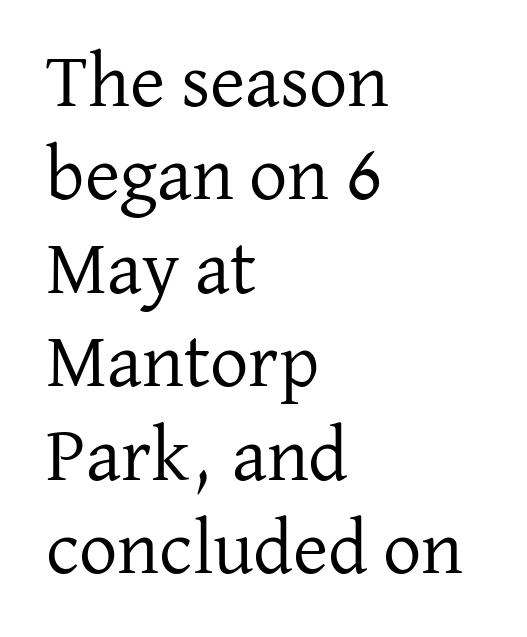
The words here are not underlined. Teacher's note: observe the even left margin — that is flush-left alignment. You could call the tracking neutral — neither tight nor loose. This is the regular roman posture of the typeface.
